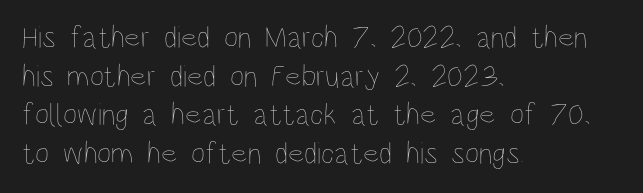
The image shows 31 px thin, condensed type, upright; set left-aligned, normal line spacing (1.25x), normal letter spacing, not underlined; low stroke contrast and a large x-height.
